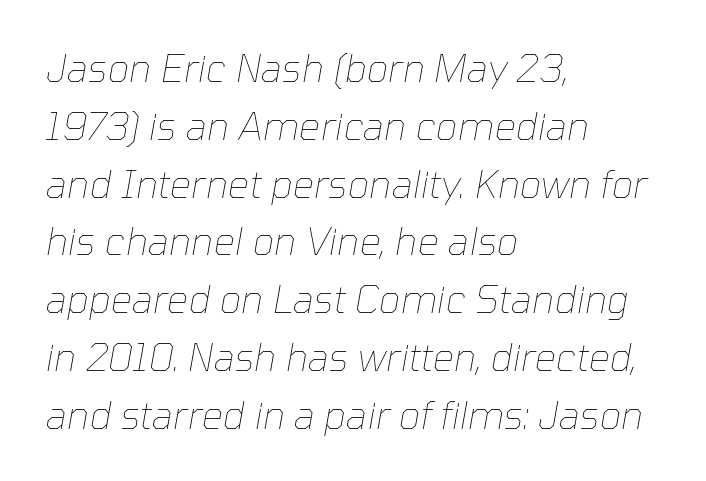
The image shows 38 px thin type, italic (leaning right); set left-aligned, normal line spacing (1.52x), normal letter spacing, not underlined; low stroke contrast and a medium x-height.
